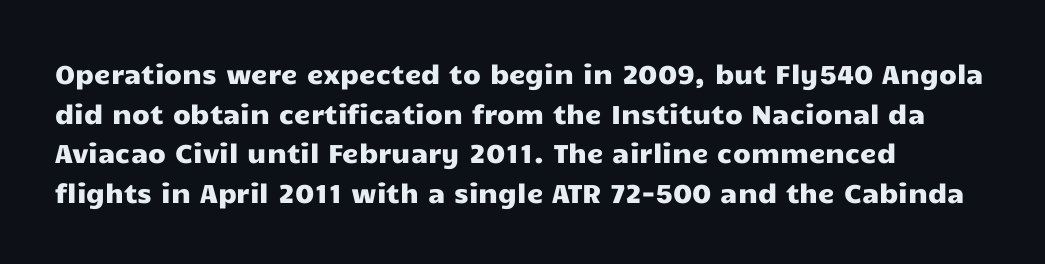
The image shows 26 px text type, upright; set left-aligned, normal line spacing (1.52x), normal letter spacing, not underlined.
